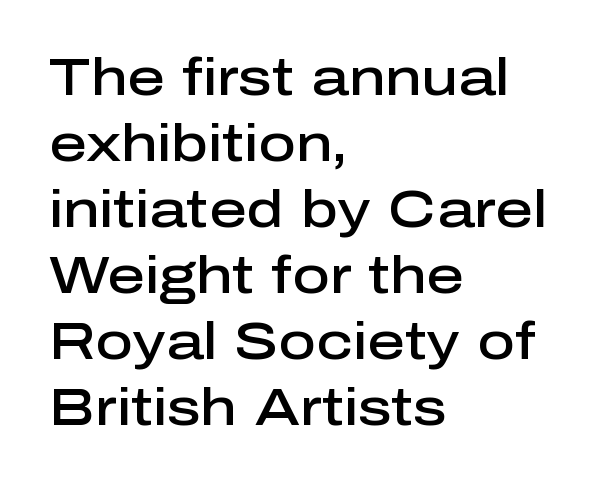
The passage shown is semibold, sitting just below true bold. Unlike italic type, these characters show no tilt at all. Notice how descenders clear the ascenders below comfortably — that's standard leading. Serif or sans? Sans — the stroke terminals are bare. A student would call this left alignment; a typographer would say flush left, rag right. The gaps between neighbouring characters are ordinary and unremarkable.
